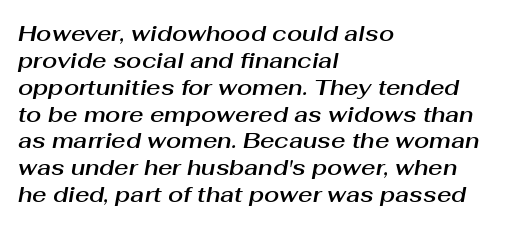
The image shows 22 px text type, italic (leaning right); set left-aligned, line spacing 1.22x, normal letter spacing, not underlined.
